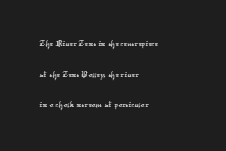
The image shows 20 px text type; set left-aligned, normal line spacing (1.53x), normal letter spacing, not underlined.
